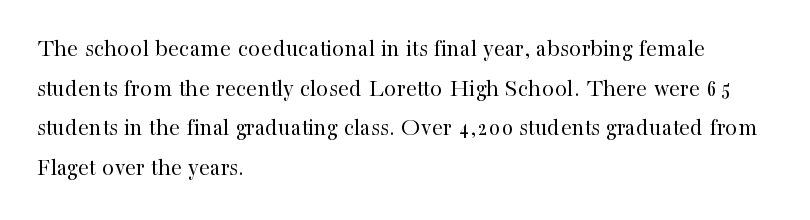
Q: Is the text bold? A: No.
Q: Is the text italic (slanted)? A: No, it is upright.
Q: Is the text underlined? A: No.
Q: How is the paragraph aligned? A: Left-aligned.
Q: Is the spacing between letters normal or unusually wide? A: Normal.
Q: Is the spacing between lines tight, normal or loose? A: Normal.
